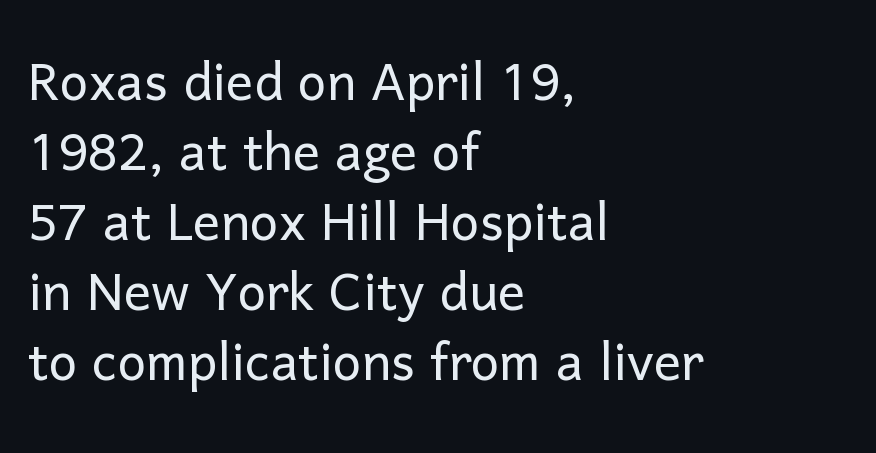
The image shows 68 px light sans-serif type, upright; set left-aligned, tight line spacing (1.03x), normal letter spacing, not underlined; low stroke contrast and a medium x-height.
